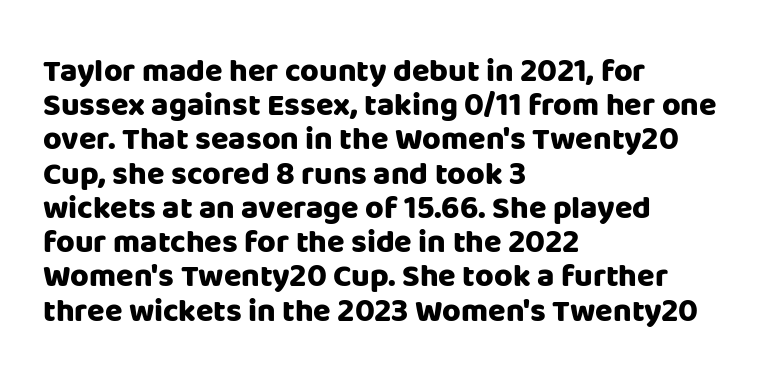
{"serif": "no", "italic": "no", "bold": "yes", "weight": "heavy", "width": "normal", "stroke_contrast": "low", "x_height": "large", "monospaced": "no", "underline": "no", "align": "left", "line_spacing": "tight", "line_spacing_ratio": 1.07, "letter_spacing": "normal", "letter_spacing_em": 0.0, "glyph_px": 32}
